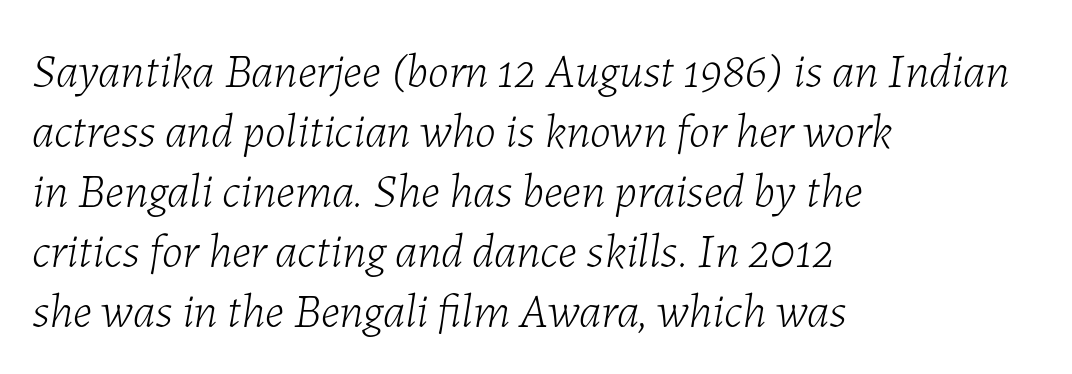
{"italic": "yes", "lean": "right", "slant_degrees": 7, "bold": "no", "weight": "light", "width": "normal", "stroke_contrast": "low", "x_height": "medium", "monospaced": "no", "underline": "no", "align": "left", "line_spacing": "normal", "line_spacing_ratio": 1.25, "letter_spacing": "normal", "letter_spacing_em": 0.0, "glyph_px": 48}
